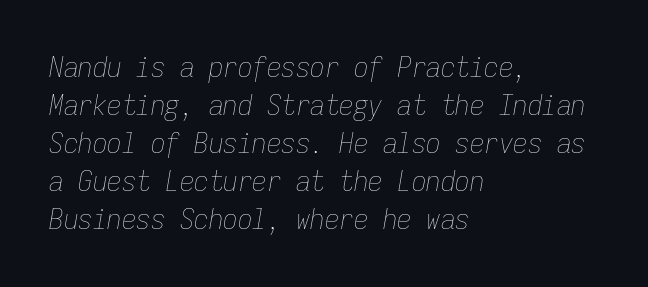
The weight would be labelled regular, book, light, or lighter still. Rows of type keep a routine distance in the vertical direction. Short note: letters normally spaced. Clear beneath every line of the passage. This sample has the even, mechanical cadence of fixed-width lettering.
